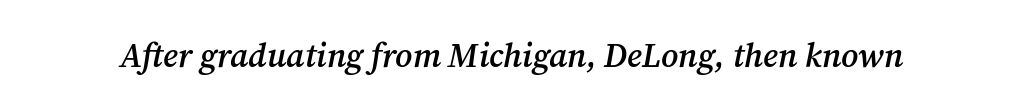
The image shows 33 px semibold serif type, italic (leaning right); set normal letter spacing, not underlined; medium stroke contrast and a medium x-height.
